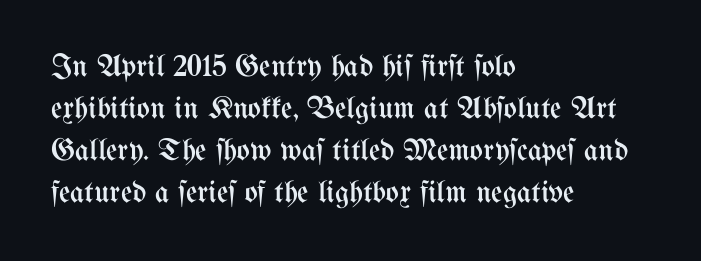
Q: Is the text bold? A: No.
Q: Is the text italic (slanted)? A: No, it is upright.
Q: Is the text underlined? A: No.
Q: How is the paragraph aligned? A: Left-aligned.
Q: Is the spacing between letters normal or unusually wide? A: Normal.
Q: Is the spacing between lines tight, normal or loose? A: Normal.
Q: Width (condensed, normal, or wide)? A: Condensed.
Q: Stroke contrast? A: Medium.
Q: x-height? A: Medium.
Q: Monospaced? A: No.
